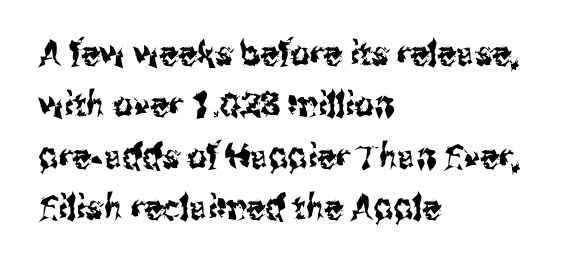
The image shows 34 px condensed sans-serif type, upright; set left-aligned, normal line spacing (1.51x), normal letter spacing, not underlined; medium stroke contrast and a medium x-height.
